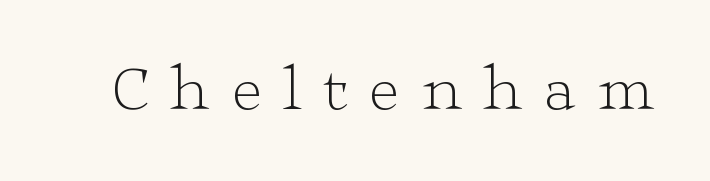
Descenders hang freely into open space. These lines have a slow, spaced-out rhythm from letter to letter. Varying glyph widths throughout — classic text-font behaviour. Unlike italic type, these characters show no tilt at all. Summary of weight: not heavy and not bold. To sum up the face: it has serifs.
